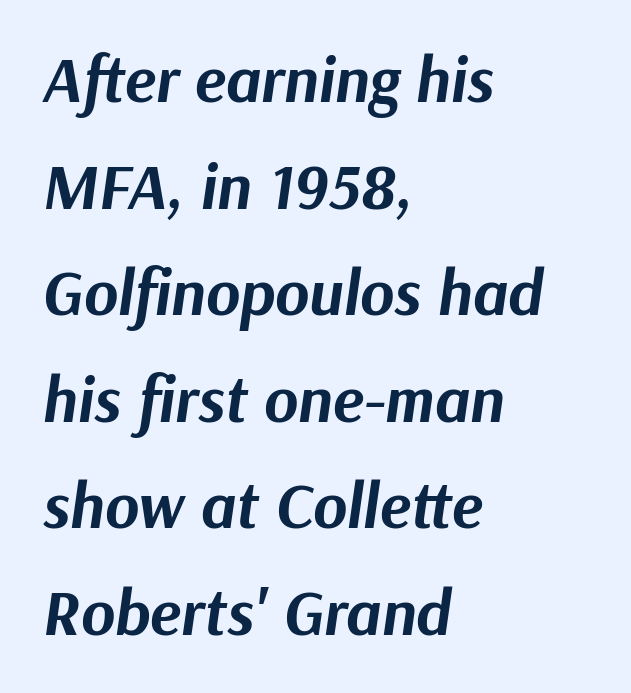
Q: Is the text bold? A: Yes.
Q: Is the text italic (slanted)? A: Yes, it leans right by about 9 degrees.
Q: Is the text underlined? A: No.
Q: How is the paragraph aligned? A: Left-aligned.
Q: Is the spacing between letters normal or unusually wide? A: Normal.
Q: Is the spacing between lines tight, normal or loose? A: Normal.
Q: Width (condensed, normal, or wide)? A: Normal.
Q: Stroke contrast? A: Medium.
Q: x-height? A: Medium.
Q: Monospaced? A: No.
